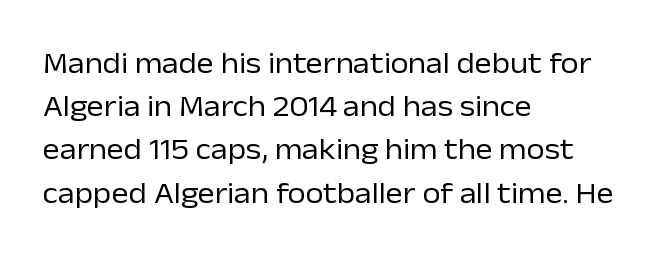
{"serif": "no", "italic": "no", "bold": "no", "weight": "regular", "width": "normal", "stroke_contrast": "low", "x_height": "medium", "monospaced": "no", "underline": "no", "align": "left", "line_spacing": "normal", "line_spacing_ratio": 1.49, "letter_spacing": "normal", "letter_spacing_em": 0.0, "glyph_px": 29}
